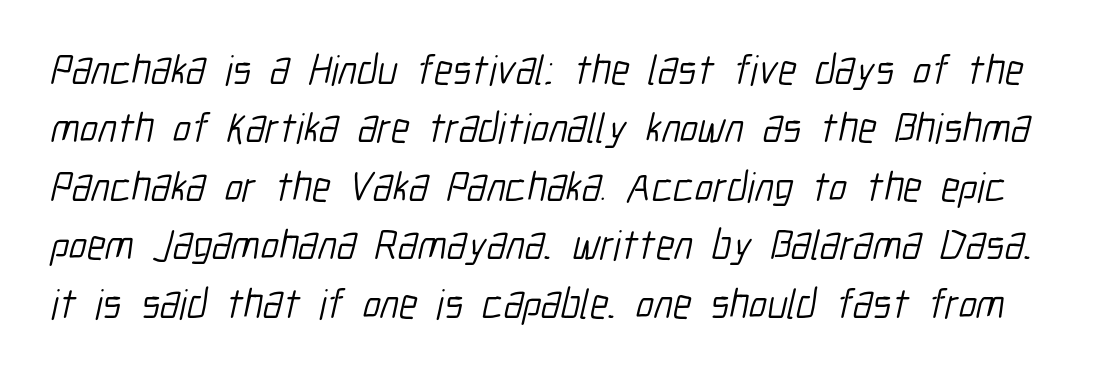
{"serif": "no", "bold": "no", "weight": "light", "width": "condensed", "stroke_contrast": "low", "x_height": "medium", "monospaced": "no", "underline": "no", "line_spacing": "normal", "line_spacing_ratio": 1.39, "letter_spacing": "normal", "letter_spacing_em": 0.0, "glyph_px": 42}
